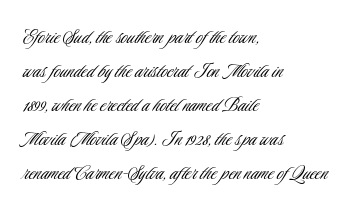
{"bold": "no", "underline": "no", "align": "left", "line_spacing": "normal", "line_spacing_ratio": 1.48, "letter_spacing": "normal", "letter_spacing_em": 0.0, "glyph_px": 23}
